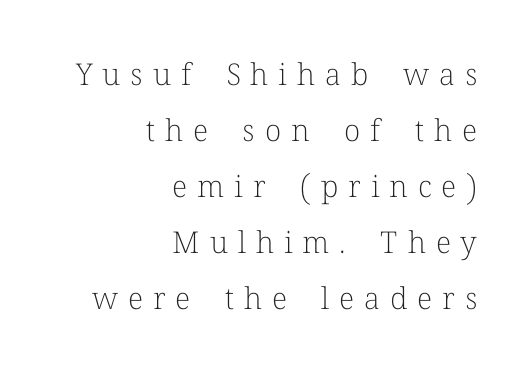
Q: Is the text bold? A: No.
Q: Is the text italic (slanted)? A: No, it is upright.
Q: Is the typeface a serif or a sans-serif typeface? A: Serif.
Q: Is the text underlined? A: No.
Q: How is the paragraph aligned? A: Right-aligned.
Q: Is the spacing between letters normal or unusually wide? A: Unusually wide.
Q: Width (condensed, normal, or wide)? A: Normal.
Q: Stroke contrast? A: Low.
Q: x-height? A: Medium.
Q: Monospaced? A: No.
